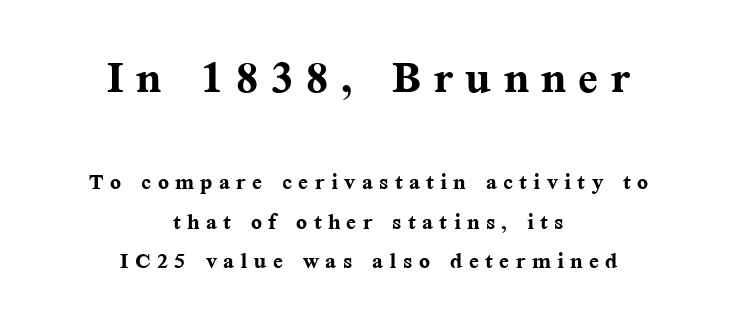
Q: Is the text bold? A: Yes.
Q: Is the text italic (slanted)? A: No, it is upright.
Q: Is the typeface a serif or a sans-serif typeface? A: Serif.
Q: Is the text underlined? A: No.
Q: How is the paragraph aligned? A: Centered.
Q: Is the spacing between letters normal or unusually wide? A: Unusually wide.
Q: Is the spacing between lines tight, normal or loose? A: Normal.
Q: Which block of text is set in a larger size, the first (top) or the second (bottom)? A: The first (top) one.
Q: Width (condensed, normal, or wide)? A: Normal.
Q: Stroke contrast? A: Medium.
Q: x-height? A: Medium.
Q: Monospaced? A: No.
